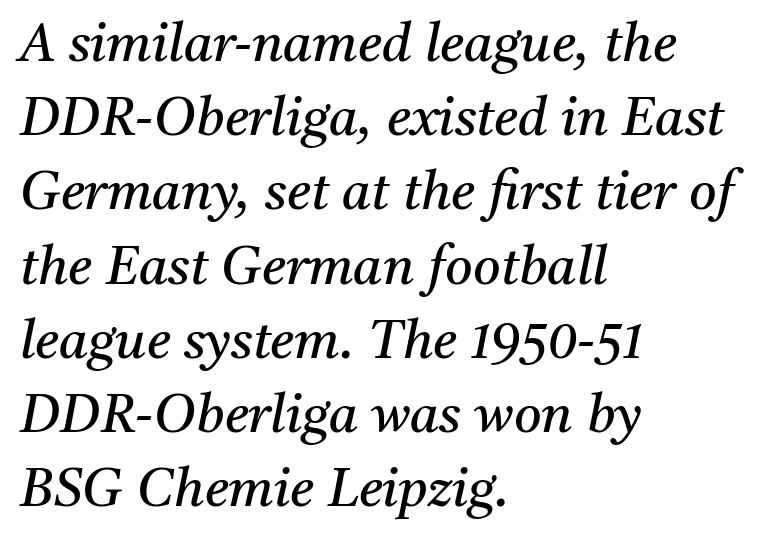
Q: Is the text bold? A: No.
Q: Is the text italic (slanted)? A: Yes, it leans right by about 11 degrees.
Q: Is the typeface a serif or a sans-serif typeface? A: Serif.
Q: Is the text underlined? A: No.
Q: How is the paragraph aligned? A: Left-aligned.
Q: Is the spacing between letters normal or unusually wide? A: Normal.
Q: Is the spacing between lines tight, normal or loose? A: Normal.
Q: Width (condensed, normal, or wide)? A: Normal.
Q: Stroke contrast? A: Medium.
Q: x-height? A: Medium.
Q: Monospaced? A: No.
